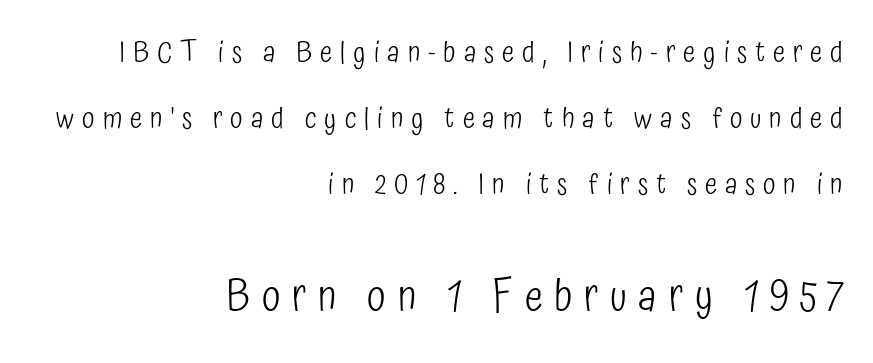
The vertical gap from one line to the next is large. Caption: expanded tracking, letters set apart. The ragged edge is on the left, which tells us the setting is flush right. Every stem runs plumb, perpendicular to the baseline. Each letter keeps its own natural width here, so spacing adapts to shape.
